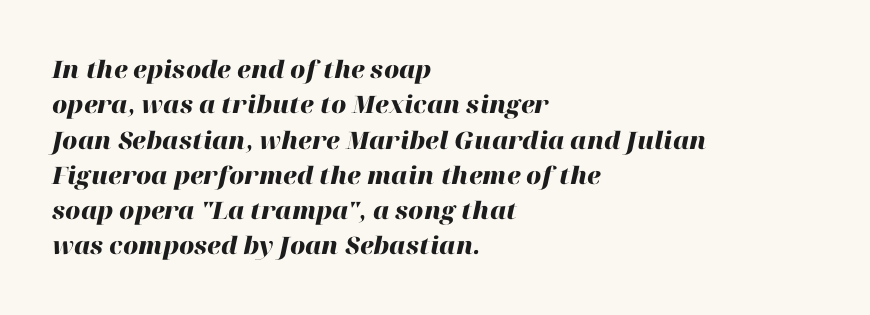
Interline gaps are of average width in this sample. The paragraph shown leans on its left margin. Descenders hang freely into open space. The typesetting leans heavy: a genuine bold.
